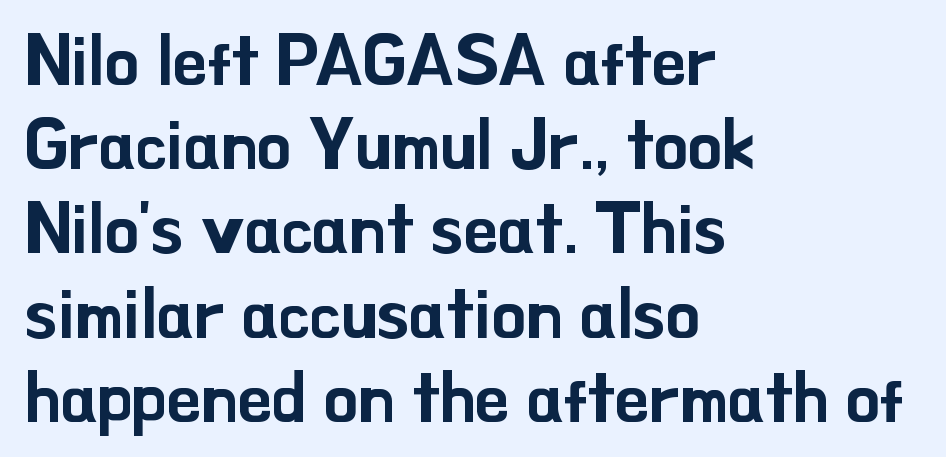
{"serif": "no", "italic": "no", "width": "normal", "stroke_contrast": "low", "x_height": "small", "monospaced": "no", "underline": "no", "align": "left", "line_spacing_ratio": 1.22, "letter_spacing": "normal", "letter_spacing_em": 0.0, "glyph_px": 69}
